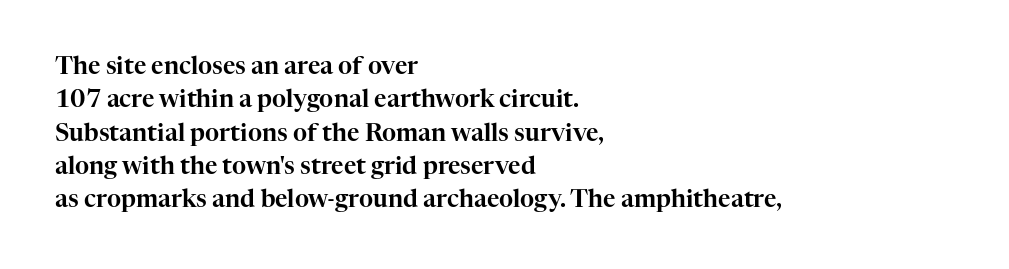
Q: Is the text italic (slanted)? A: No, it is upright.
Q: Is the text underlined? A: No.
Q: How is the paragraph aligned? A: Left-aligned.
Q: Is the spacing between letters normal or unusually wide? A: Normal.
Q: Is the spacing between lines tight, normal or loose? A: Normal.
